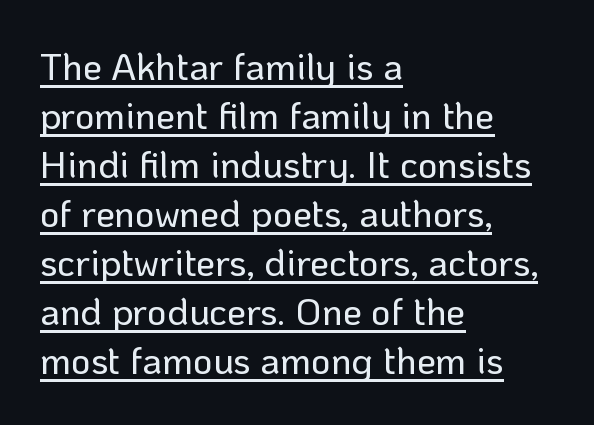
Is there an underline? Yes — a line sits under the letters. Spacing verdict: proportional, widths tailored to each character. I'd call this a sans setting — the letters go barefoot. Nobody touched the tracking dial on this one.
